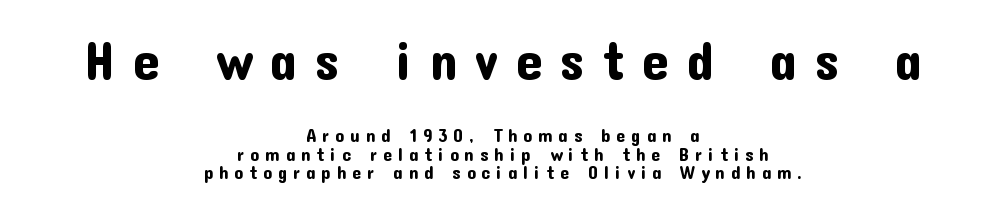
The image shows 53 px sans-serif type, upright; set centered, tight line spacing (1.02x), unusually wide letter spacing (+0.33 em), not underlined; the first (top) block is 2.94x larger; low stroke contrast and a medium x-height.
